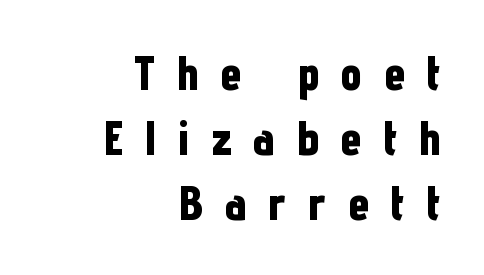
The compositor pushed each line to the right boundary. Underlining? Definitely not there. The passage shown is typeset with a sans-serif family. Summary of vertical rhythm: regular, with standard interline spacing. Spacing verdict: proportional, widths tailored to each character. Is the type bold? Yes — the strokes are clearly thick and heavy.
